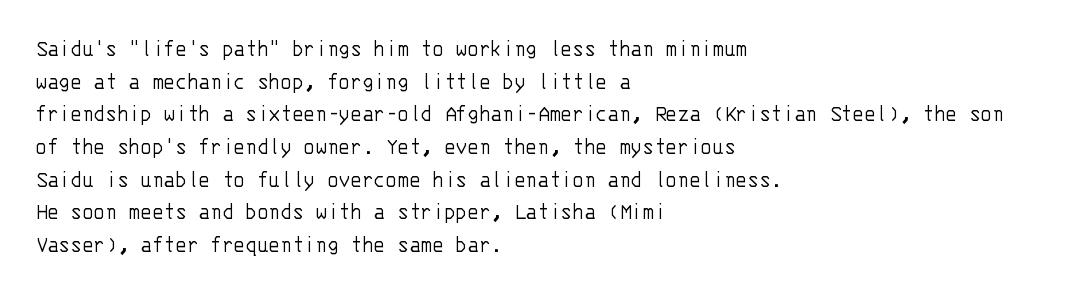
Q: Is the text bold? A: No.
Q: Is the text italic (slanted)? A: No, it is upright.
Q: Is the text underlined? A: No.
Q: How is the paragraph aligned? A: Left-aligned.
Q: Is the spacing between letters normal or unusually wide? A: Normal.
Q: Is the spacing between lines tight, normal or loose? A: Normal.
